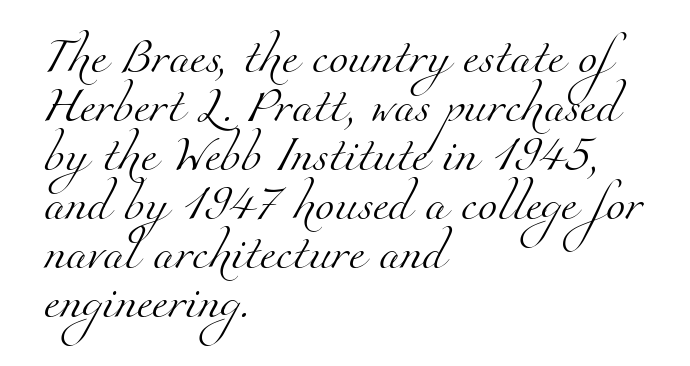
{"serif": "yes", "bold": "no", "weight": "light", "width": "normal", "stroke_contrast": "medium", "x_height": "small", "monospaced": "no", "underline": "no", "align": "left", "line_spacing": "normal", "line_spacing_ratio": 1.4, "letter_spacing": "normal", "letter_spacing_em": 0.0, "glyph_px": 35}
